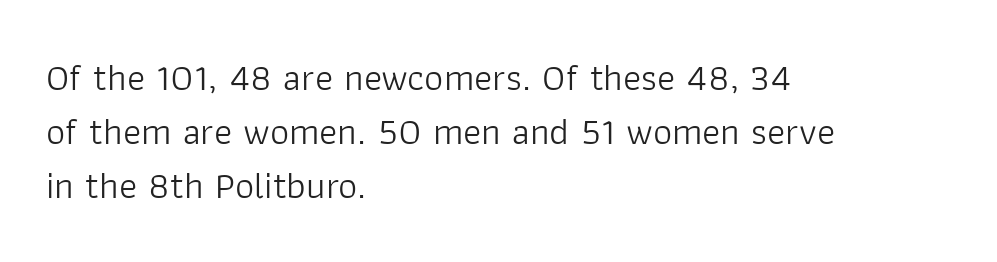
{"serif": "no", "italic": "no", "bold": "no", "weight": "light", "width": "normal", "stroke_contrast": "low", "x_height": "medium", "monospaced": "no", "underline": "no", "align": "left", "line_spacing": "normal", "line_spacing_ratio": 1.42, "letter_spacing": "normal", "letter_spacing_em": 0.0, "glyph_px": 38}
